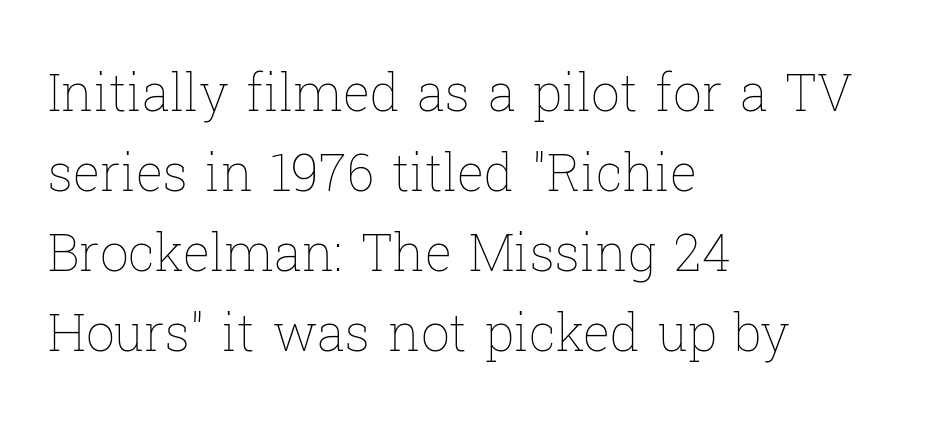
Check under the words: just untouched page. This rendering uses left alignment, leaving the right contour irregular. Character widths vary here, with narrow letters taking less room than wide ones. In terms of leading, this rendering sits right in the middle. The type sits square on the baseline with zero lean.
